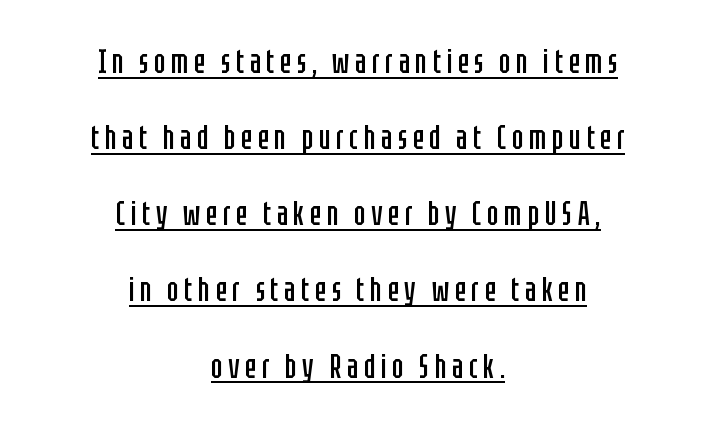
Q: Is the text bold? A: No.
Q: Is the text italic (slanted)? A: No, it is upright.
Q: Is the typeface a serif or a sans-serif typeface? A: Sans-serif.
Q: Is the text underlined? A: Yes.
Q: How is the paragraph aligned? A: Centered.
Q: Is the spacing between lines tight, normal or loose? A: Loose.
Q: Width (condensed, normal, or wide)? A: Condensed.
Q: Stroke contrast? A: Low.
Q: x-height? A: Large.
Q: Monospaced? A: No.
